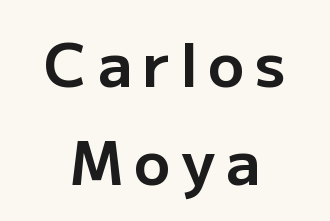
{"serif": "no", "italic": "no", "bold": "yes", "weight": "bold", "width": "normal", "stroke_contrast": "low", "x_height": "medium", "monospaced": "no", "underline": "no", "align": "center", "line_spacing": "normal", "line_spacing_ratio": 1.64, "glyph_px": 60}
